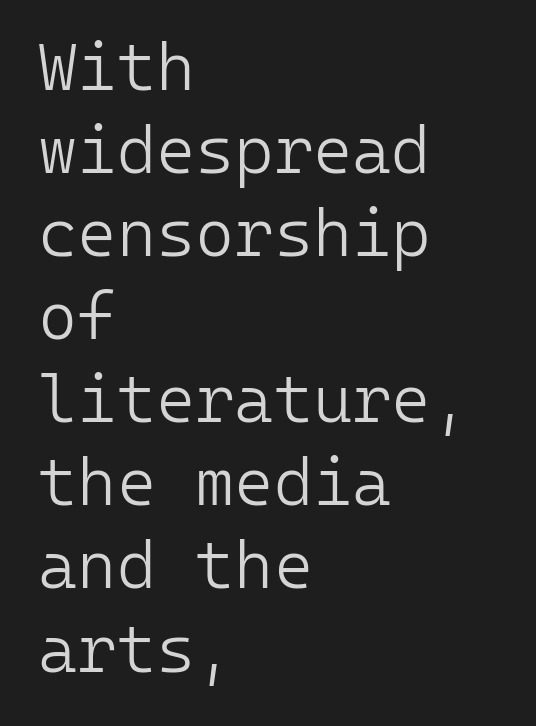
Q: Is the text bold? A: No.
Q: Is the text italic (slanted)? A: No, it is upright.
Q: Is the typeface a serif or a sans-serif typeface? A: Sans-serif.
Q: Is the text underlined? A: No.
Q: How is the paragraph aligned? A: Left-aligned.
Q: Is the spacing between letters normal or unusually wide? A: Normal.
Q: Width (condensed, normal, or wide)? A: Normal.
Q: Stroke contrast? A: Low.
Q: x-height? A: Medium.
Q: Monospaced? A: Yes.
